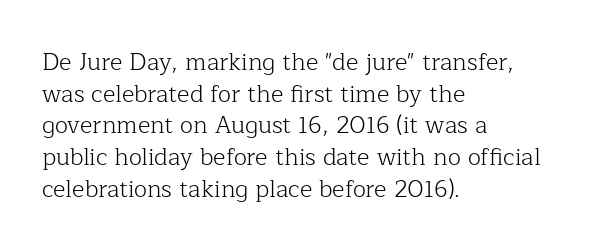
{"italic": "no", "bold": "no", "underline": "no", "align": "left", "line_spacing": "normal", "line_spacing_ratio": 1.32, "letter_spacing": "normal", "letter_spacing_em": 0.0, "glyph_px": 24}
